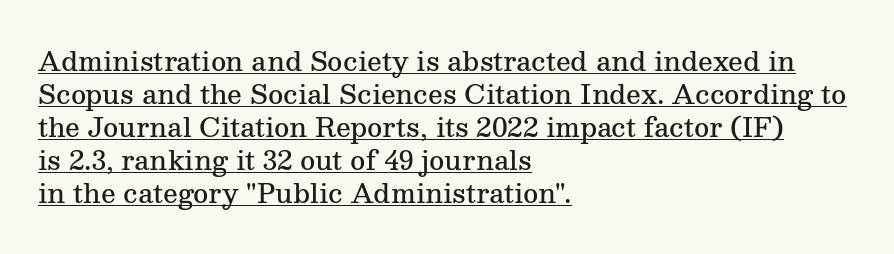
Compared with typical paragraphs, the rows here are spaced about the same. There is no visible air inserted between adjacent glyphs. The font's upright variant was chosen for this text. A baseline rule has been typeset under these characters.
